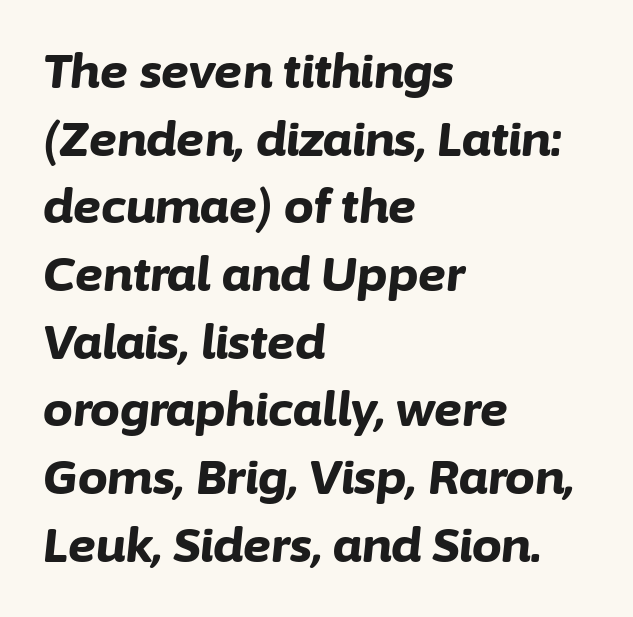
The horizontal fit of the characters is conventional and even. The gap between lines stays unmarked. Note the varied advance widths — an 'i' is clearly narrower than an 'm'. The rag falls on the right side of this text block.
